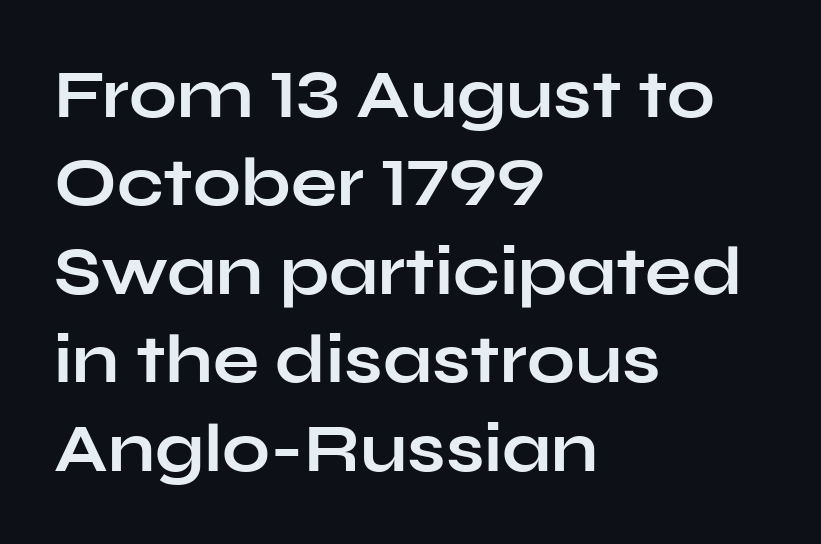
Each letter keeps its own natural width here, so spacing adapts to shape. The line-height multiplier appears to be the usual default. Strokes here are thick enough to call this a true bold. Short and long lines alike share a common starting point at left. This rendering features lettering with no underline. Students, note that the glyphs here touch the page at normal intervals.
